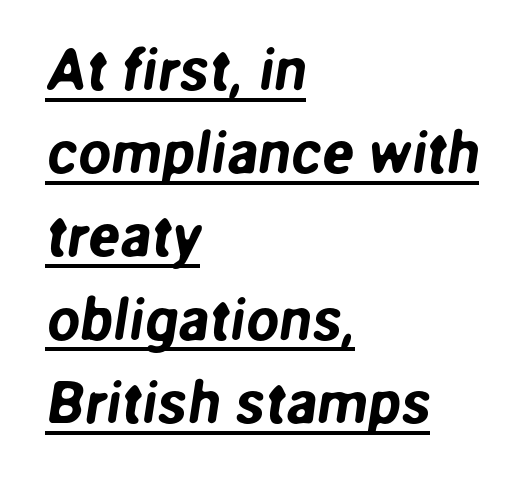
The image shows 59 px sans-serif type; set left-aligned, normal line spacing (1.41x), normal letter spacing, underlined; low stroke contrast and a medium x-height.
